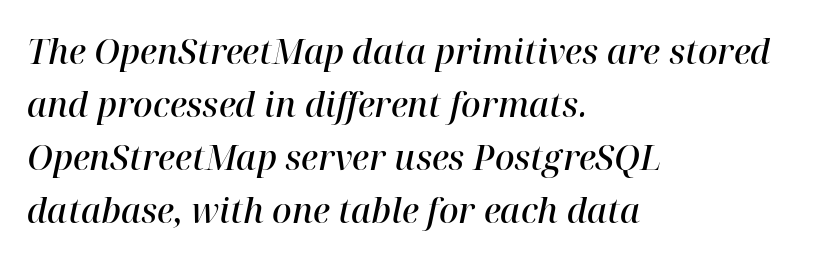
Each word holds together tightly as a unit, with standard inter-letter gaps. Does the copy run flush right? No — it runs flush left. Summary of vertical rhythm: regular, with standard interline spacing. The foot of each line stays bare and open. What weight is shown? A semibold, between regular and bold. This is serif lettering, the kind often seen in printed books.
